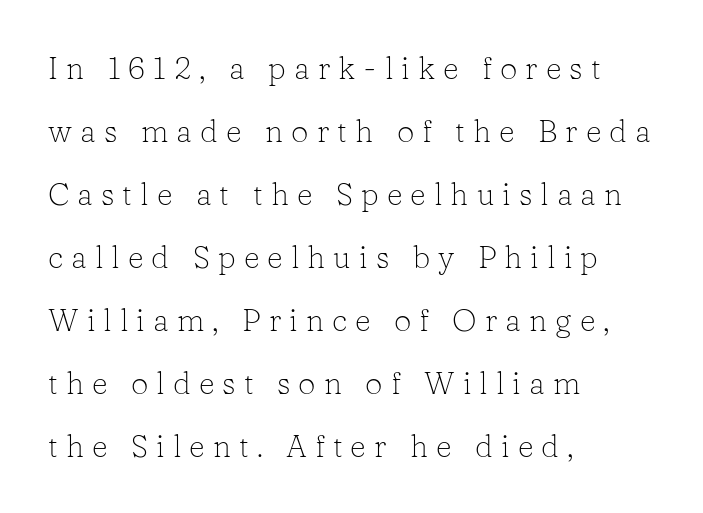
Q: Is the text bold? A: No.
Q: Is the text italic (slanted)? A: No, it is upright.
Q: Is the typeface a serif or a sans-serif typeface? A: Serif.
Q: Is the text underlined? A: No.
Q: How is the paragraph aligned? A: Left-aligned.
Q: Is the spacing between letters normal or unusually wide? A: Unusually wide.
Q: Is the spacing between lines tight, normal or loose? A: Loose.
Q: Width (condensed, normal, or wide)? A: Normal.
Q: Stroke contrast? A: Low.
Q: x-height? A: Medium.
Q: Monospaced? A: No.
